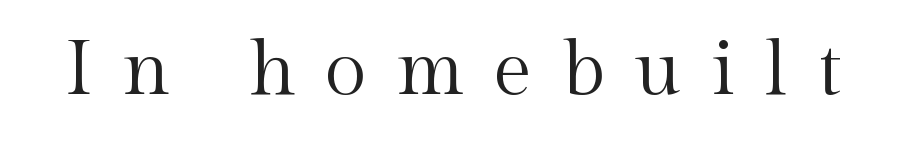
The typesetting does not lean heavy: it is not bold. This sample uses an upright cut, with every glyph sitting square on the baseline. Clear beneath every line of the passage. Does extra space separate the letters? Yes, quite a lot of it. The letters advance in unequal steps, a hallmark of proportional type.
